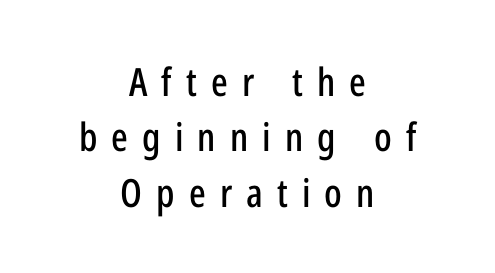
{"serif": "no", "italic": "no", "width": "condensed", "stroke_contrast": "low", "x_height": "medium", "monospaced": "no", "underline": "no", "align": "center", "line_spacing": "normal", "line_spacing_ratio": 1.42, "letter_spacing": "wide", "letter_spacing_em": 0.36, "glyph_px": 39}
